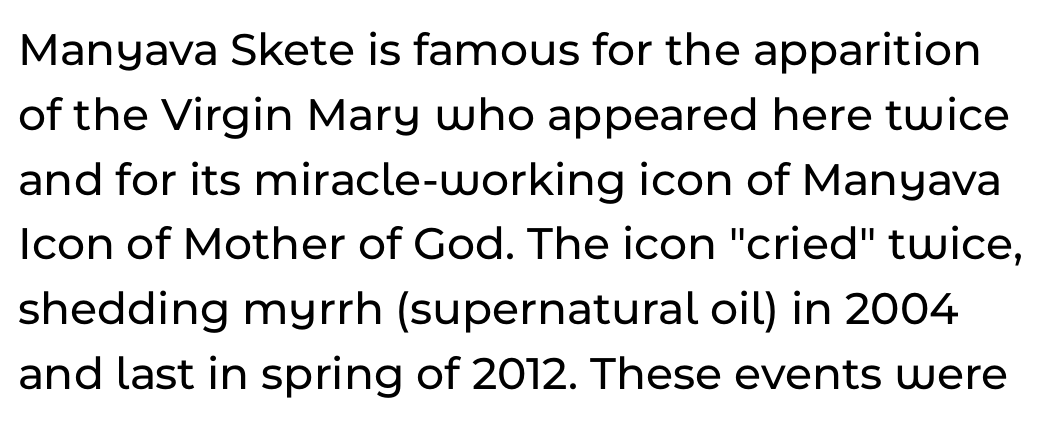
Q: Is the text italic (slanted)? A: No, it is upright.
Q: Is the typeface a serif or a sans-serif typeface? A: Sans-serif.
Q: Is the text underlined? A: No.
Q: Is the spacing between letters normal or unusually wide? A: Normal.
Q: Is the spacing between lines tight, normal or loose? A: Normal.
Q: Width (condensed, normal, or wide)? A: Normal.
Q: Stroke contrast? A: Low.
Q: x-height? A: Medium.
Q: Monospaced? A: No.
